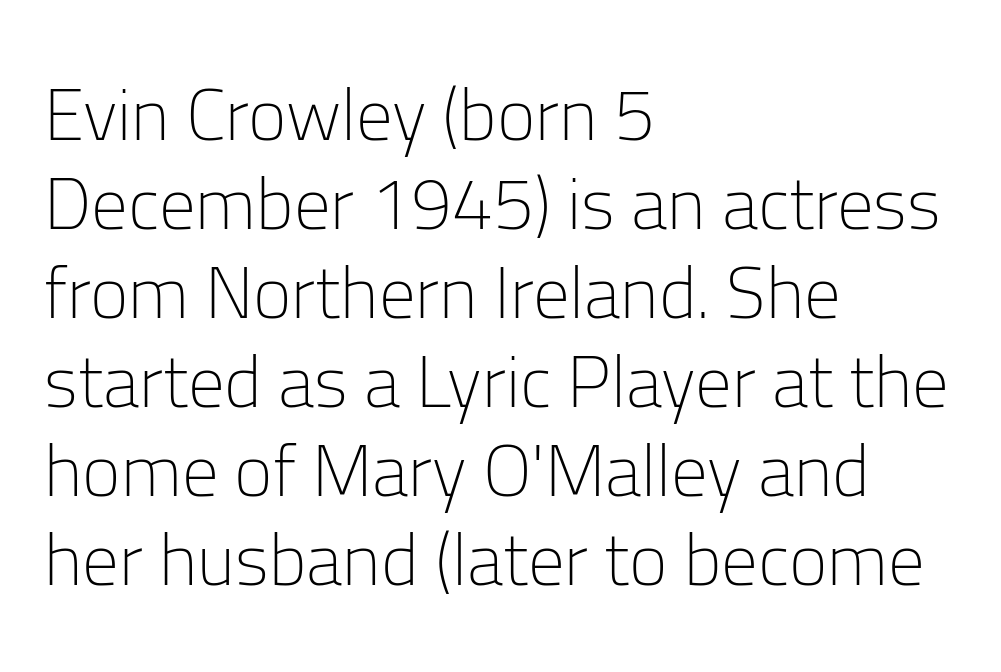
Q: Is the text bold? A: No.
Q: Is the text italic (slanted)? A: No, it is upright.
Q: Is the typeface a serif or a sans-serif typeface? A: Sans-serif.
Q: Is the text underlined? A: No.
Q: How is the paragraph aligned? A: Left-aligned.
Q: Is the spacing between letters normal or unusually wide? A: Normal.
Q: Width (condensed, normal, or wide)? A: Normal.
Q: Stroke contrast? A: Low.
Q: x-height? A: Medium.
Q: Monospaced? A: No.
